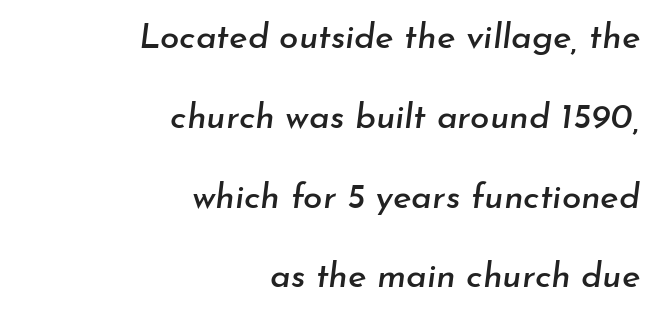
The image shows 35 px text type, italic (leaning right); set right-aligned, loose line spacing (2.28x), normal letter spacing, not underlined; low stroke contrast and a small x-height.
